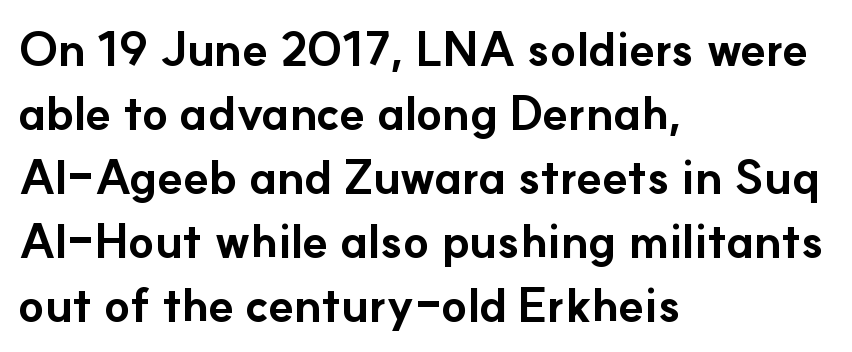
Q: Is the text bold? A: Yes.
Q: Is the text italic (slanted)? A: No, it is upright.
Q: Is the typeface a serif or a sans-serif typeface? A: Sans-serif.
Q: Is the text underlined? A: No.
Q: How is the paragraph aligned? A: Left-aligned.
Q: Is the spacing between letters normal or unusually wide? A: Normal.
Q: Is the spacing between lines tight, normal or loose? A: Normal.
Q: Width (condensed, normal, or wide)? A: Normal.
Q: Stroke contrast? A: Low.
Q: x-height? A: Small.
Q: Monospaced? A: No.
